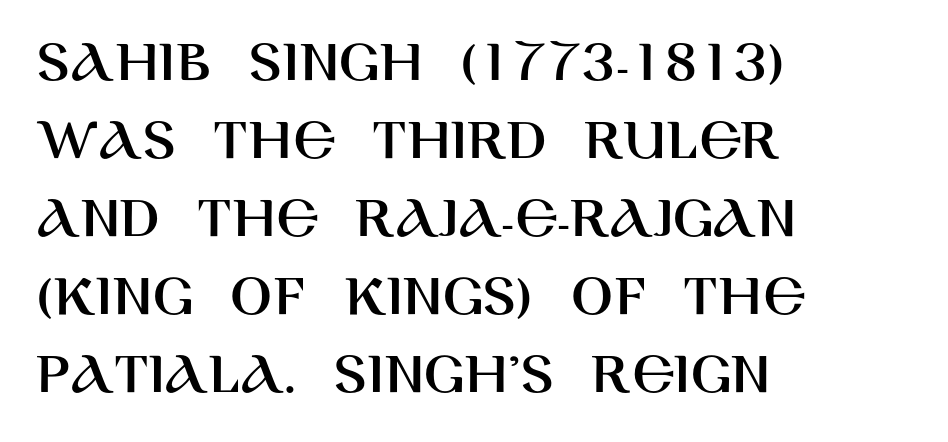
Q: Is the text italic (slanted)? A: No, it is upright.
Q: Is the typeface a serif or a sans-serif typeface? A: Sans-serif.
Q: Is the text underlined? A: No.
Q: How is the paragraph aligned? A: Left-aligned.
Q: Is the spacing between letters normal or unusually wide? A: Normal.
Q: Is the spacing between lines tight, normal or loose? A: Normal.
Q: Width (condensed, normal, or wide)? A: Normal.
Q: Stroke contrast? A: High.
Q: x-height? A: Large.
Q: Monospaced? A: No.
